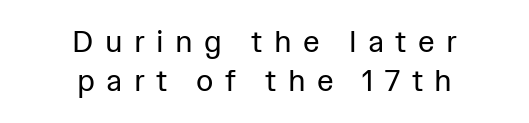
Vertical spacing — default. A typesetter would mark this as roman, not italic. Weight: regular or lighter. Horizontally, the lines are justified to the midpoint only. The glyphs are unaccompanied by any horizontal stroke below them.
